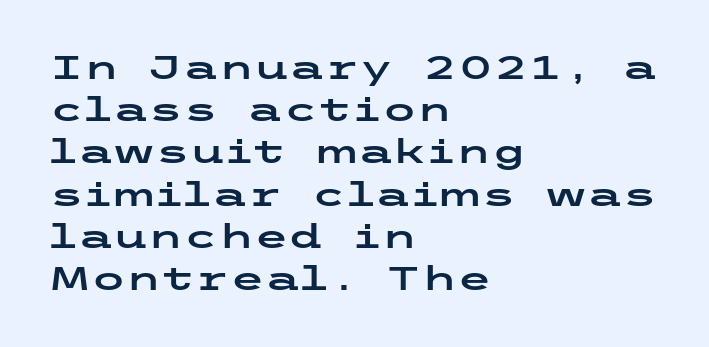
{"serif": "no", "italic": "no", "width": "wide", "stroke_contrast": "low", "x_height": "medium", "underline": "no", "align": "left", "line_spacing": "normal", "line_spacing_ratio": 1.32, "letter_spacing": "normal", "letter_spacing_em": 0.0, "glyph_px": 32}
